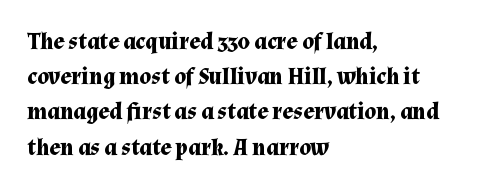
Q: Is the text bold? A: Yes.
Q: Is the text italic (slanted)? A: No, it is upright.
Q: Is the text underlined? A: No.
Q: How is the paragraph aligned? A: Left-aligned.
Q: Is the spacing between letters normal or unusually wide? A: Normal.
Q: Is the spacing between lines tight, normal or loose? A: Normal.
